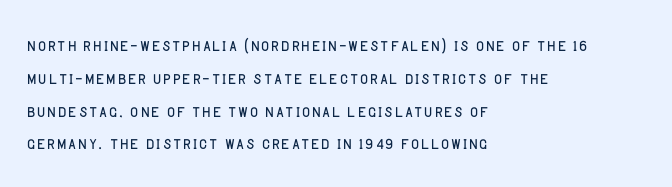
Descender tails drop into unmarked territory. Vertically, the passage feels balanced, rows spaced as you'd expect. The typesetter chose a ragged-right arrangement here. The typography opts for an upright posture over an oblique one. The rendering keeps characters at their native spacing. Stroke mass is kept to a normal reading level or below.
